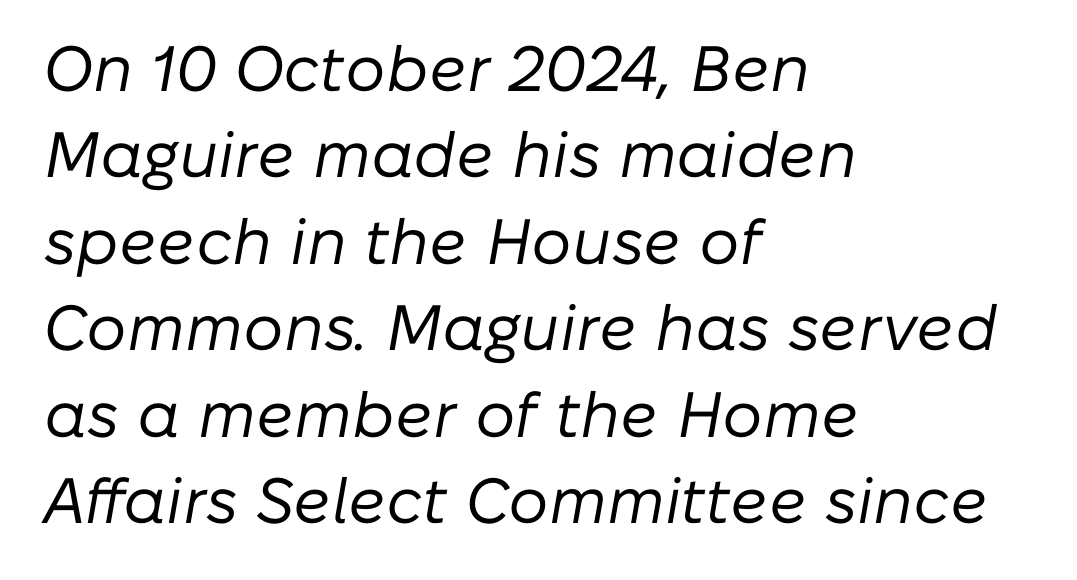
Short and long lines alike share a common starting point at left. How are the letters spaced? Ordinarily, with no added tracking. Varying glyph widths throughout — classic text-font behaviour. The passage shown is not underscored anywhere.
